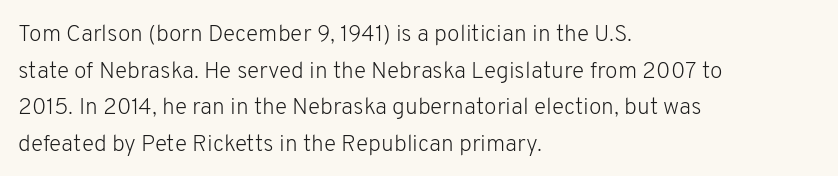
{"italic": "no", "bold": "no", "underline": "no", "align": "left", "line_spacing": "normal", "line_spacing_ratio": 1.59, "letter_spacing": "normal", "letter_spacing_em": 0.0, "glyph_px": 23}
